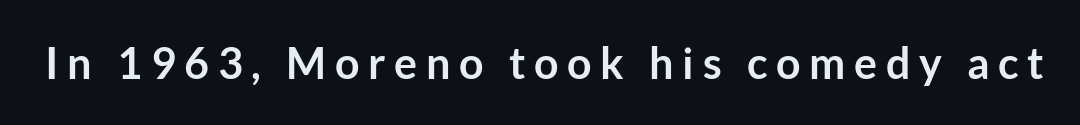
Q: Is the text bold? A: Yes.
Q: Is the text italic (slanted)? A: No, it is upright.
Q: Is the typeface a serif or a sans-serif typeface? A: Sans-serif.
Q: Is the text underlined? A: No.
Q: Is the spacing between letters normal or unusually wide? A: Unusually wide.
Q: Width (condensed, normal, or wide)? A: Normal.
Q: Stroke contrast? A: Low.
Q: x-height? A: Medium.
Q: Monospaced? A: No.
